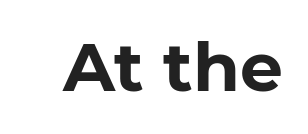
The image shows 68 px bold sans-serif type; set normal letter spacing, not underlined; low stroke contrast and a medium x-height.
